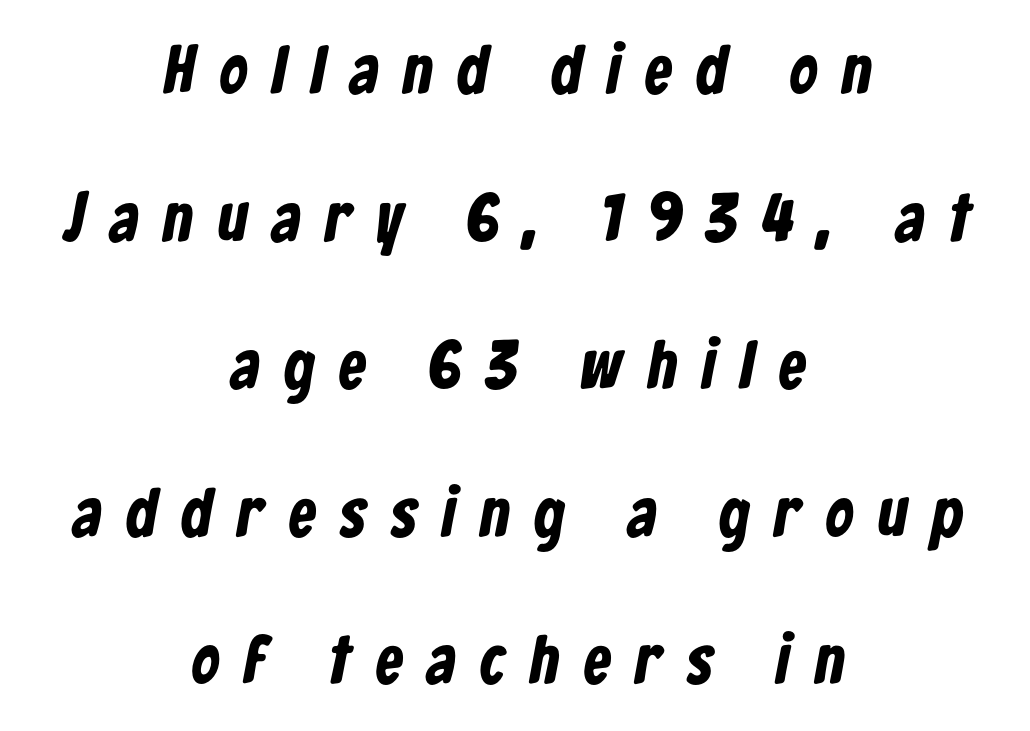
Stroke terminals: plain, sans-serif. Caption: bold face, heavy strokes. Character widths vary here, with narrow letters taking less room than wide ones. Each word looks stretched out because of the extra space between its letters.
